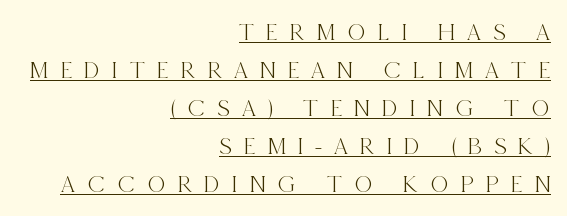
Q: Is the text italic (slanted)? A: No, it is upright.
Q: Is the text underlined? A: Yes.
Q: How is the paragraph aligned? A: Right-aligned.
Q: Is the spacing between letters normal or unusually wide? A: Unusually wide.
Q: Is the spacing between lines tight, normal or loose? A: Normal.
